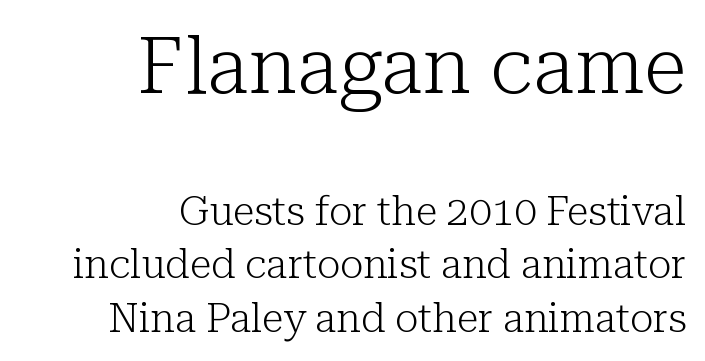
Q: Is the text bold? A: No.
Q: Is the text italic (slanted)? A: No, it is upright.
Q: Is the typeface a serif or a sans-serif typeface? A: Serif.
Q: Is the text underlined? A: No.
Q: How is the paragraph aligned? A: Right-aligned.
Q: Is the spacing between letters normal or unusually wide? A: Normal.
Q: Is the spacing between lines tight, normal or loose? A: Normal.
Q: Which block of text is set in a larger size, the first (top) or the second (bottom)? A: The first (top) one.
Q: Width (condensed, normal, or wide)? A: Normal.
Q: Stroke contrast? A: Low.
Q: x-height? A: Medium.
Q: Monospaced? A: No.
